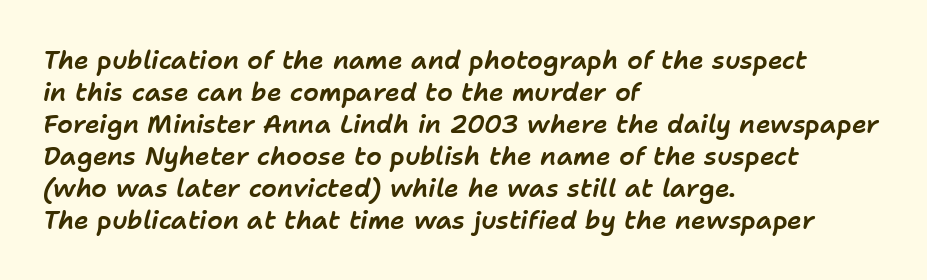
{"italic": "yes", "lean": "right", "slant_degrees": 11, "underline": "no", "align": "left", "line_spacing": "normal", "line_spacing_ratio": 1.28, "letter_spacing": "normal", "letter_spacing_em": 0.0, "glyph_px": 25}
